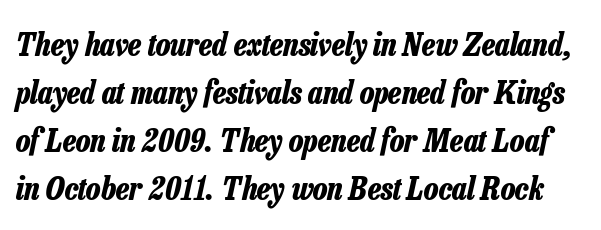
The image shows 32 px bold, condensed type, italic (leaning right); set normal line spacing (1.5x), normal letter spacing, not underlined; low stroke contrast and a medium x-height.
